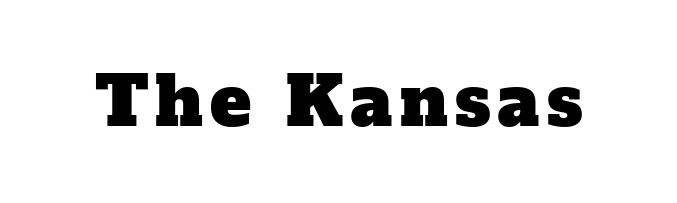
The image shows 69 px serif type; set not underlined; low stroke contrast and a medium x-height.
